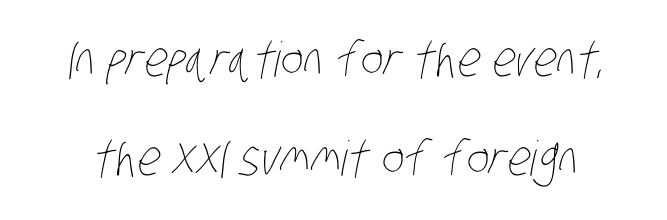
Default kerning and tracking; the words read as compact shapes. The cut favours lightness, reaching ordinary text weight at its darkest. The string is rendered with underlining switched off. Varying glyph widths throughout — classic text-font behaviour. This block would shrink considerably if given ordinary leading; it's expanded now.
